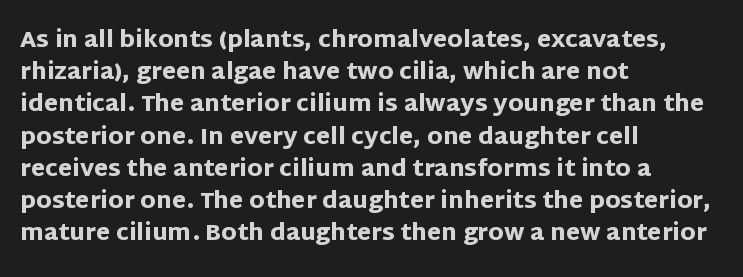
Q: Is the text bold? A: Yes.
Q: Is the text italic (slanted)? A: No, it is upright.
Q: Is the text underlined? A: No.
Q: How is the paragraph aligned? A: Left-aligned.
Q: Is the spacing between letters normal or unusually wide? A: Normal.
Q: Is the spacing between lines tight, normal or loose? A: Normal.
